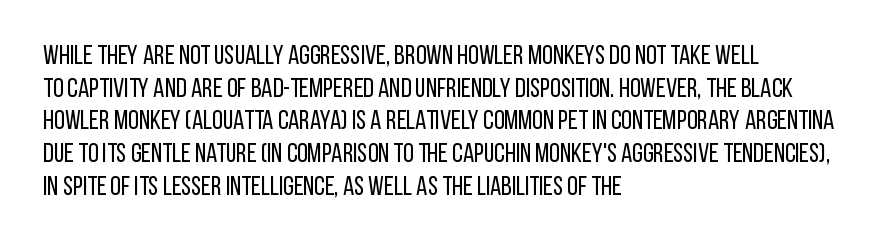
Q: Is the text bold? A: No.
Q: Is the text italic (slanted)? A: No, it is upright.
Q: Is the text underlined? A: No.
Q: How is the paragraph aligned? A: Left-aligned.
Q: Is the spacing between letters normal or unusually wide? A: Normal.
